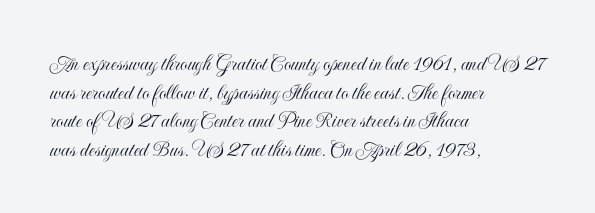
The image shows 23 px text type; set left-aligned, line spacing 1.24x, normal letter spacing, not underlined.
